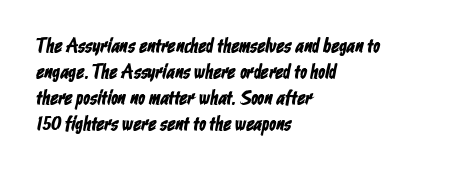
The image shows 20 px text type; set left-aligned, normal line spacing (1.3x), normal letter spacing, not underlined.
